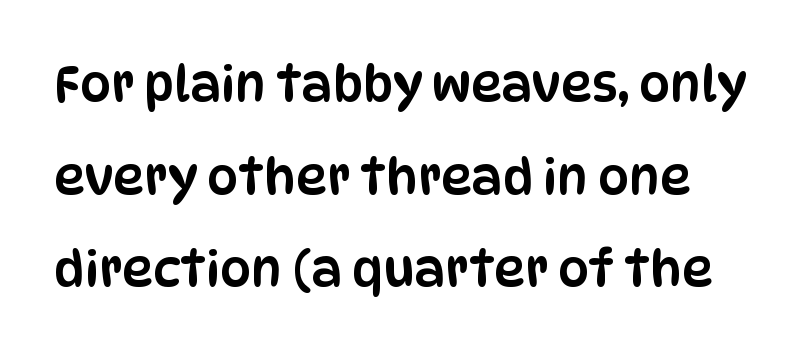
The zone under the glyphs is completely vacant. The font's upright variant was chosen for this text. Tracking value appears to be zero — textbook default spacing. Each letter keeps its own natural width here, so spacing adapts to shape.
